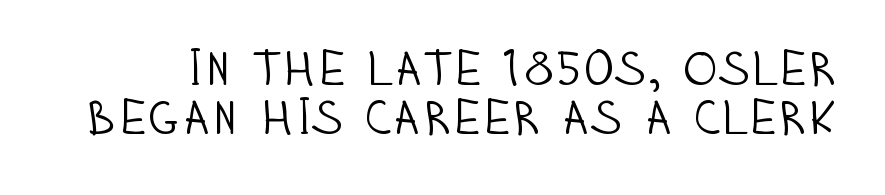
Underlining? Definitely not there. The characters are drawn with everyday or finer stroke widths. The line texture is even and compact thanks to regular tracking. Does the leading feel generous? Not at all — it's pinched. The rendering uses natural spacing where letterforms have individual widths. Is this a sans? Yes — the strokes have no serifs.
